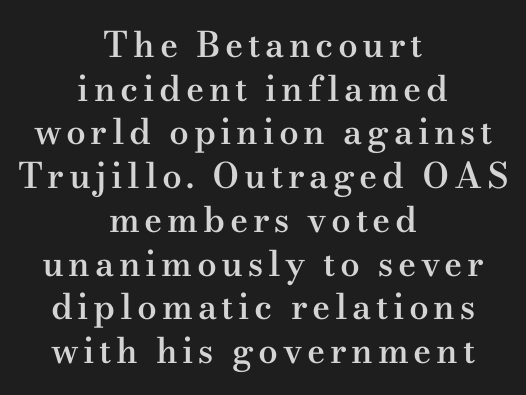
Q: Is the text bold? A: Semi-bold.
Q: Is the text italic (slanted)? A: No, it is upright.
Q: Is the typeface a serif or a sans-serif typeface? A: Serif.
Q: Is the text underlined? A: No.
Q: How is the paragraph aligned? A: Centered.
Q: Is the spacing between lines tight, normal or loose? A: Normal.
Q: Width (condensed, normal, or wide)? A: Wide.
Q: Stroke contrast? A: Medium.
Q: x-height? A: Small.
Q: Monospaced? A: No.
